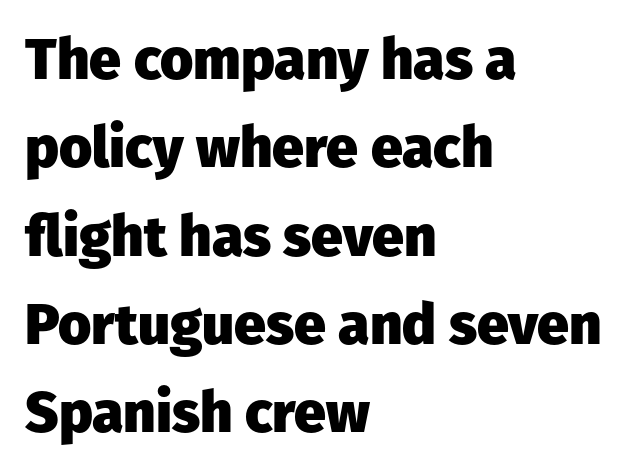
Q: Is the text bold? A: Yes.
Q: Is the text italic (slanted)? A: No, it is upright.
Q: Is the typeface a serif or a sans-serif typeface? A: Sans-serif.
Q: Is the text underlined? A: No.
Q: How is the paragraph aligned? A: Left-aligned.
Q: Is the spacing between letters normal or unusually wide? A: Normal.
Q: Is the spacing between lines tight, normal or loose? A: Normal.
Q: Width (condensed, normal, or wide)? A: Normal.
Q: Stroke contrast? A: Low.
Q: x-height? A: Medium.
Q: Monospaced? A: No.
